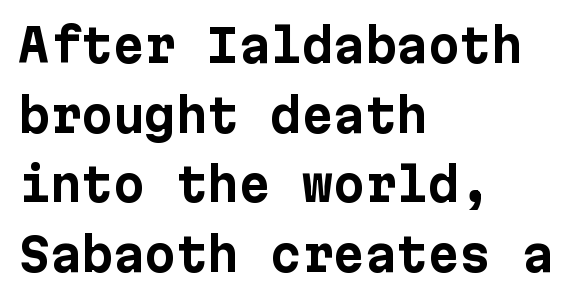
The image shows 45 px bold sans-serif type, upright; set left-aligned, normal line spacing (1.55x), normal letter spacing, not underlined; low stroke contrast and a medium x-height.
